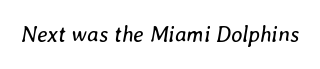
Q: Is the text bold? A: No.
Q: Is the text italic (slanted)? A: Yes, it leans right by about 8 degrees.
Q: Is the text underlined? A: No.
Q: Is the spacing between letters normal or unusually wide? A: Normal.
